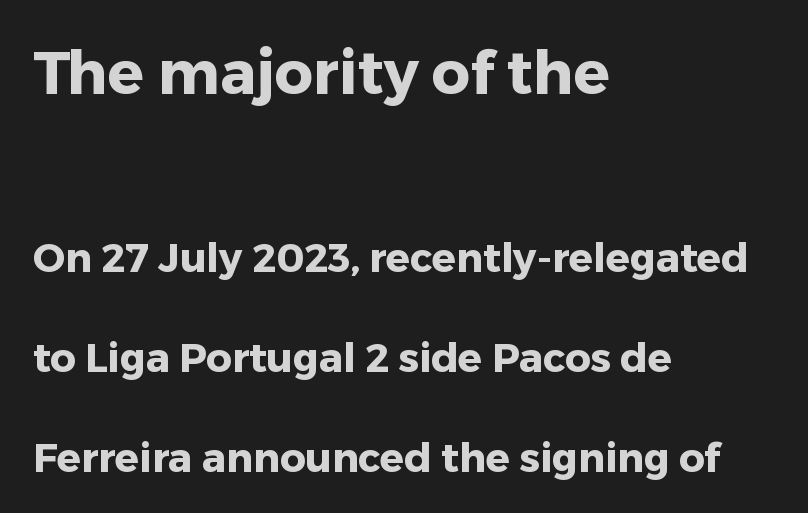
Note: larger setting up top, smaller setting below. This rendering features lettering with no underline. Line beginnings align vertically; line endings do not. Vertical spacing — loose. The characters display no serif detailing; their extremities are plain. The letters advance in unequal steps, a hallmark of proportional type.
